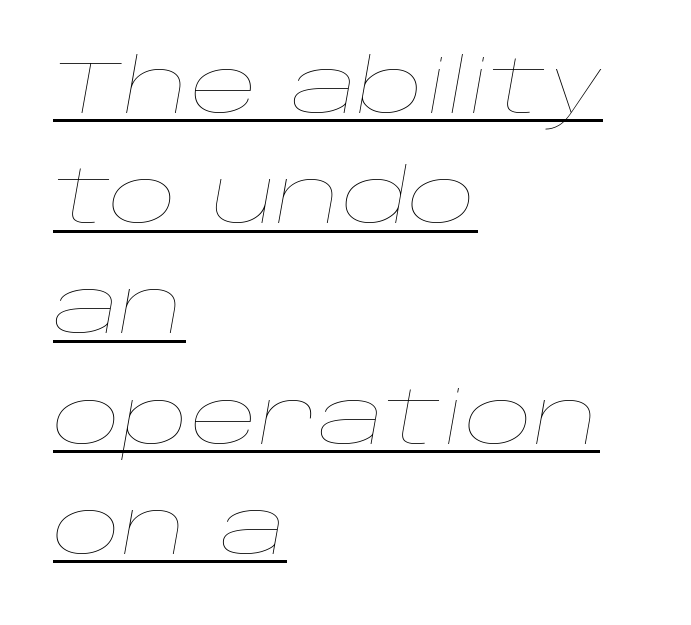
{"italic": "yes", "lean": "right", "slant_degrees": 10, "bold": "no", "weight": "thin", "width": "wide", "stroke_contrast": "low", "x_height": "large", "monospaced": "no", "underline": "yes", "align": "left", "line_spacing": "normal", "line_spacing_ratio": 1.47, "letter_spacing": "normal", "letter_spacing_em": 0.0, "glyph_px": 75}
